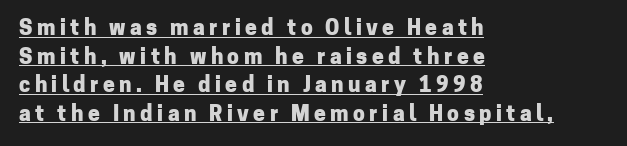
Q: Is the text bold? A: Yes.
Q: Is the text italic (slanted)? A: No, it is upright.
Q: Is the text underlined? A: Yes.
Q: How is the paragraph aligned? A: Left-aligned.
Q: Is the spacing between letters normal or unusually wide? A: Unusually wide.
Q: Is the spacing between lines tight, normal or loose? A: Normal.
